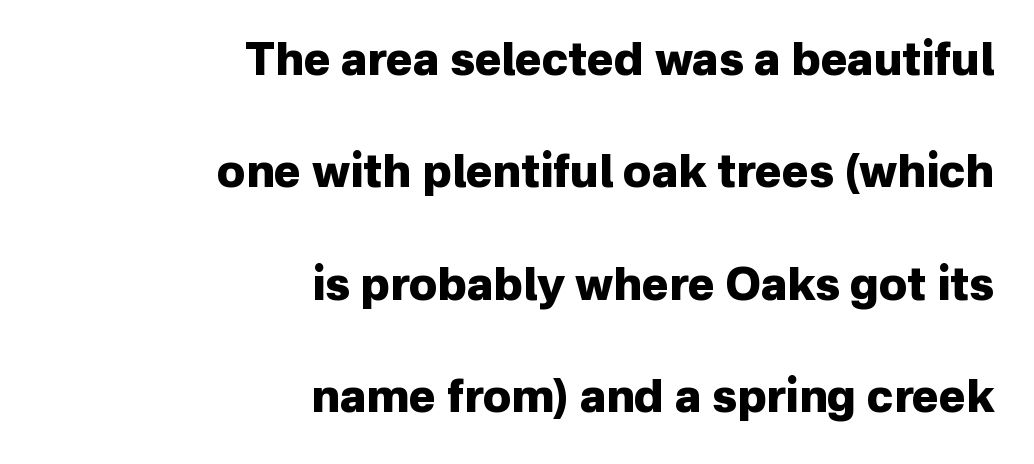
Q: Is the text bold? A: Yes.
Q: Is the text italic (slanted)? A: No, it is upright.
Q: Is the typeface a serif or a sans-serif typeface? A: Sans-serif.
Q: Is the text underlined? A: No.
Q: How is the paragraph aligned? A: Right-aligned.
Q: Is the spacing between letters normal or unusually wide? A: Normal.
Q: Is the spacing between lines tight, normal or loose? A: Loose.
Q: Width (condensed, normal, or wide)? A: Normal.
Q: Stroke contrast? A: Low.
Q: x-height? A: Medium.
Q: Monospaced? A: No.
